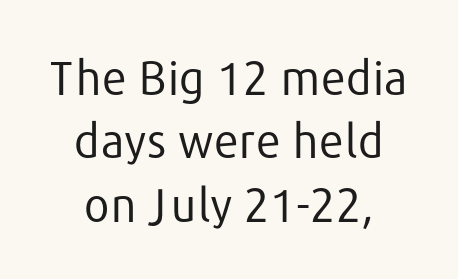
{"serif": "no", "italic": "no", "bold": "no", "weight": "regular", "width": "normal", "stroke_contrast": "low", "x_height": "medium", "monospaced": "no", "underline": "no", "line_spacing": "normal", "line_spacing_ratio": 1.38, "letter_spacing": "normal", "letter_spacing_em": 0.0, "glyph_px": 46}
